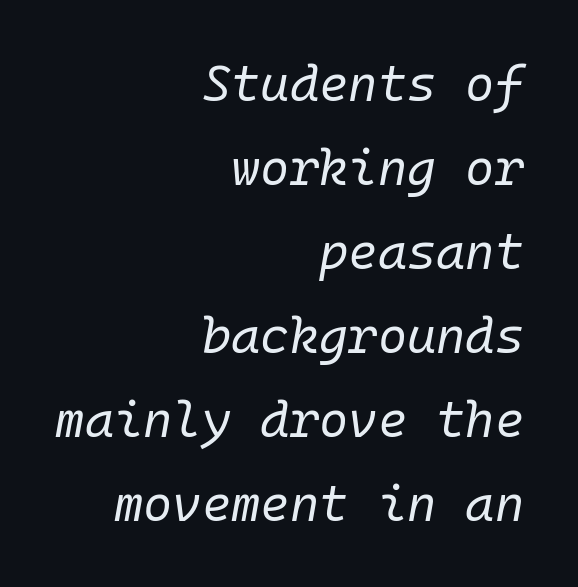
{"italic": "yes", "lean": "right", "slant_degrees": 10, "bold": "no", "weight": "regular", "width": "normal", "stroke_contrast": "low", "x_height": "medium", "monospaced": "yes", "underline": "no", "align": "right", "line_spacing": "normal", "line_spacing_ratio": 1.68, "letter_spacing": "normal", "letter_spacing_em": 0.0, "glyph_px": 50}
